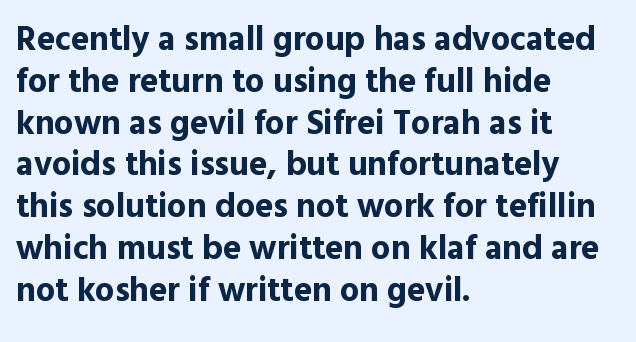
{"serif": "no", "italic": "no", "bold": "yes", "weight": "bold", "width": "normal", "x_height": "medium", "monospaced": "no", "underline": "no", "align": "left", "line_spacing_ratio": 1.23, "letter_spacing": "normal", "letter_spacing_em": 0.0, "glyph_px": 34}
